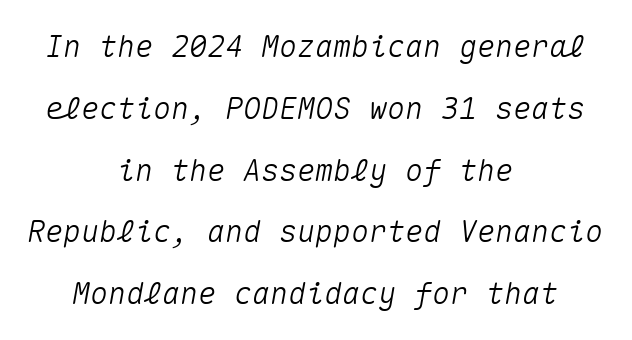
{"italic": "yes", "lean": "right", "slant_degrees": 10, "width": "normal", "stroke_contrast": "medium", "x_height": "medium", "monospaced": "yes", "underline": "no", "align": "center", "line_spacing": "loose", "line_spacing_ratio": 2.06, "letter_spacing": "normal", "letter_spacing_em": 0.0, "glyph_px": 30}
